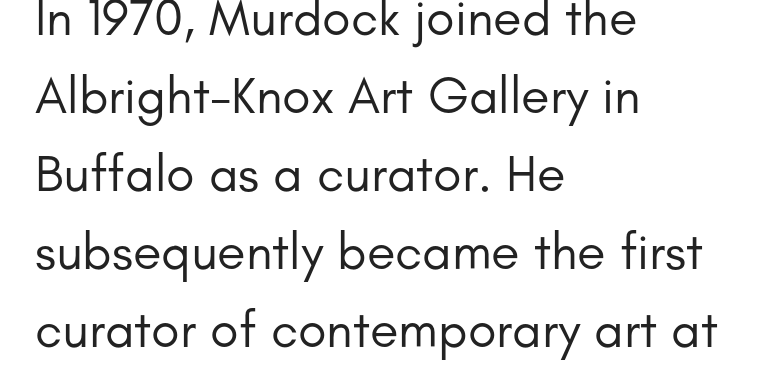
Q: Is the text bold? A: No.
Q: Is the text italic (slanted)? A: No, it is upright.
Q: Is the typeface a serif or a sans-serif typeface? A: Sans-serif.
Q: Is the text underlined? A: No.
Q: How is the paragraph aligned? A: Left-aligned.
Q: Is the spacing between letters normal or unusually wide? A: Normal.
Q: Is the spacing between lines tight, normal or loose? A: Normal.
Q: Width (condensed, normal, or wide)? A: Normal.
Q: Stroke contrast? A: Low.
Q: x-height? A: Small.
Q: Monospaced? A: No.
